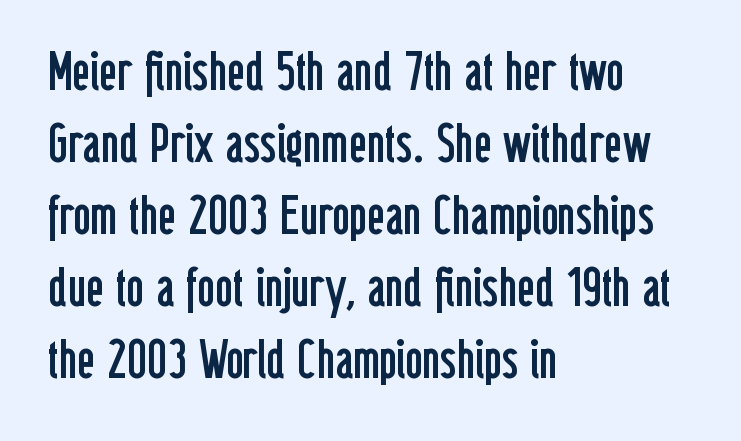
The type is set solid horizontally, with unmodified tracking. Typographically, this falls in the sans-serif category. The letters stand straight up with perfectly vertical stems. Quick note: interline space is typical. Has an underline been added? It has not.
